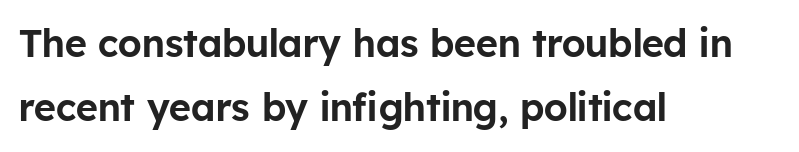
The image shows 38 px sans-serif type, upright; set left-aligned, normal line spacing (1.68x), normal letter spacing, not underlined; low stroke contrast and a medium x-height.
